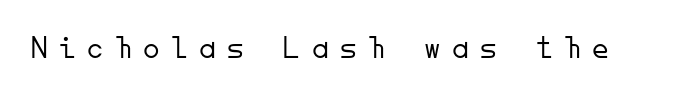
The image shows 33 px light sans-serif type, upright, monospaced; set unusually wide letter spacing (+0.35 em), not underlined; low stroke contrast and a small x-height.
